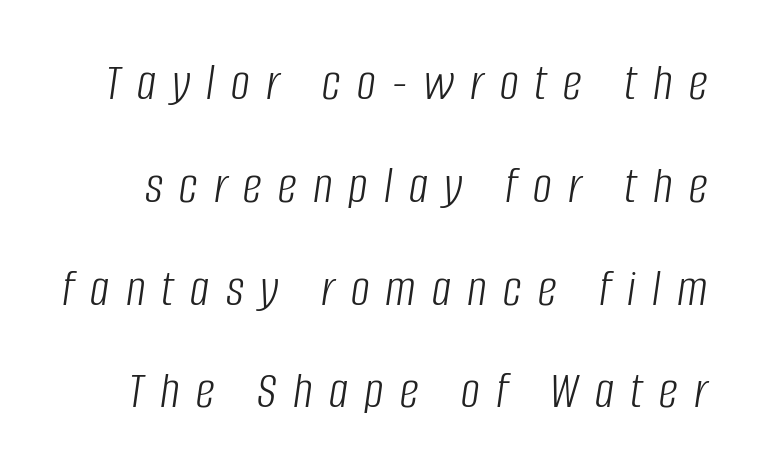
{"italic": "yes", "lean": "right", "slant_degrees": 8, "bold": "no", "weight": "light", "width": "condensed", "stroke_contrast": "low", "x_height": "large", "monospaced": "no", "underline": "no", "line_spacing": "loose", "line_spacing_ratio": 1.94, "letter_spacing": "wide", "letter_spacing_em": 0.31, "glyph_px": 53}
